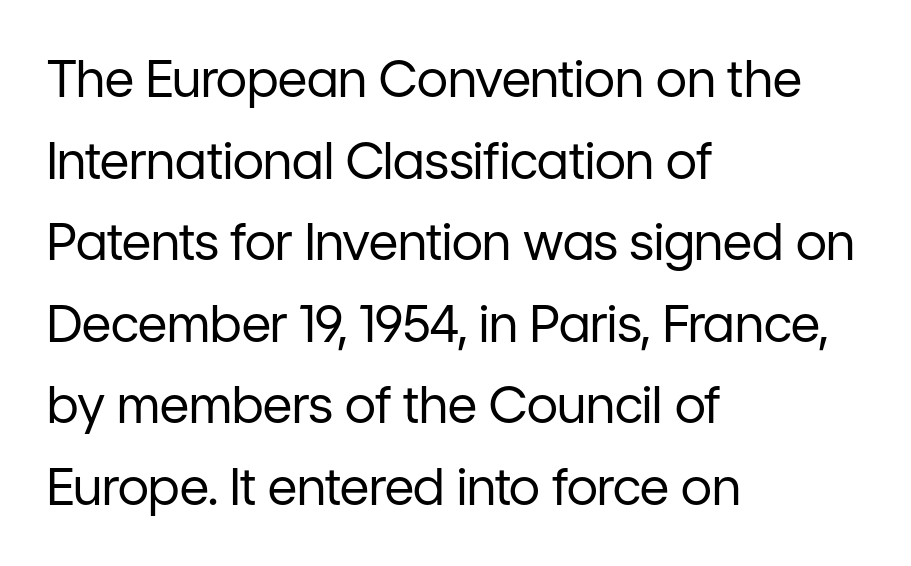
{"serif": "no", "italic": "no", "bold": "no", "weight": "regular", "width": "normal", "stroke_contrast": "low", "x_height": "medium", "monospaced": "no", "underline": "no", "align": "left", "line_spacing": "normal", "line_spacing_ratio": 1.6, "letter_spacing": "normal", "letter_spacing_em": 0.0, "glyph_px": 51}
